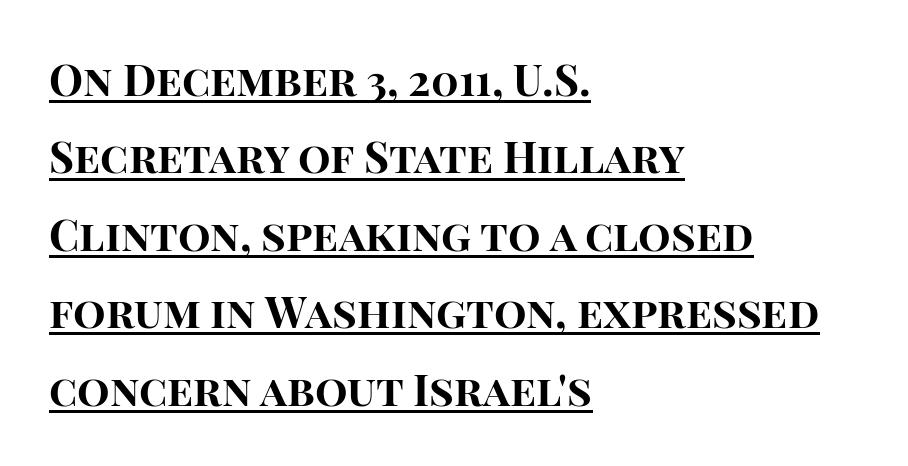
{"serif": "no", "italic": "no", "bold": "yes", "weight": "bold", "width": "normal", "stroke_contrast": "high", "x_height": "large", "monospaced": "no", "underline": "yes", "align": "left", "line_spacing_ratio": 1.8, "letter_spacing": "normal", "letter_spacing_em": 0.0, "glyph_px": 43}
